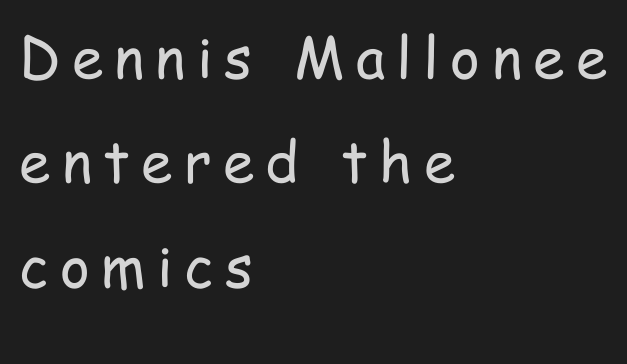
Visually the block forms a straight wall on the left and a jagged coastline on the right. The passage shown is typeset with a sans-serif family. This sample has the flowing, uneven cadence of proportional lettering. Style check: upright. No letter is thick-stroked: the sample isn't bold. Check under the words: just untouched page.
